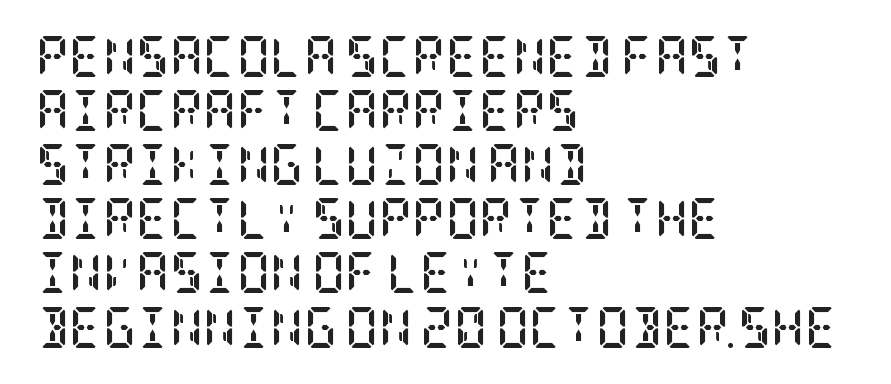
The image shows 41 px semibold, condensed serif type, upright; set left-aligned, normal line spacing (1.32x), normal letter spacing, not underlined; low stroke contrast and a large x-height.
